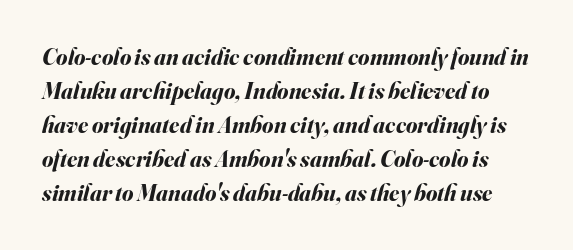
{"italic": "yes", "lean": "right", "slant_degrees": 16, "bold": "yes", "underline": "no", "line_spacing": "normal", "line_spacing_ratio": 1.48, "letter_spacing": "normal", "letter_spacing_em": 0.0, "glyph_px": 23}
